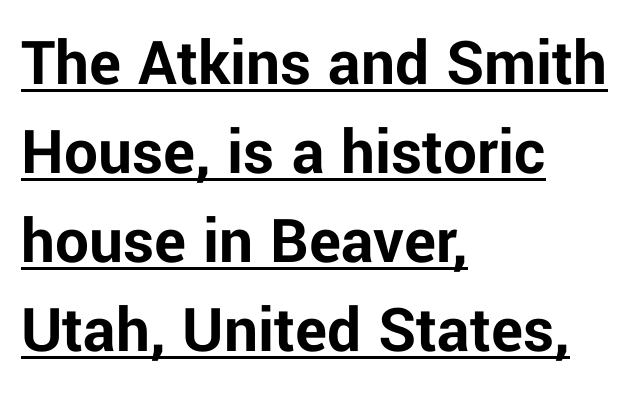
{"serif": "no", "italic": "no", "bold": "yes", "weight": "bold", "width": "normal", "stroke_contrast": "low", "x_height": "medium", "monospaced": "no", "underline": "yes", "align": "left", "line_spacing": "normal", "line_spacing_ratio": 1.33, "letter_spacing": "normal", "letter_spacing_em": 0.0, "glyph_px": 67}
